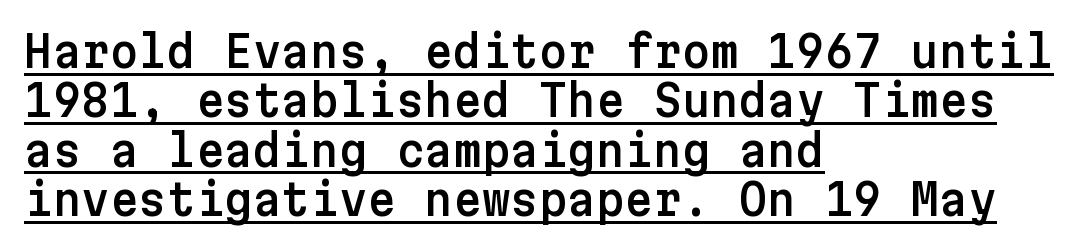
Rendered with straight, roman letterforms. The type family on display is of the sans-serif kind. The passage shown stacks its lines with hardly any gap. A student would call this left alignment; a typographer would say flush left, rag right. You can see a thin bar hugging the bottom of the glyphs.
